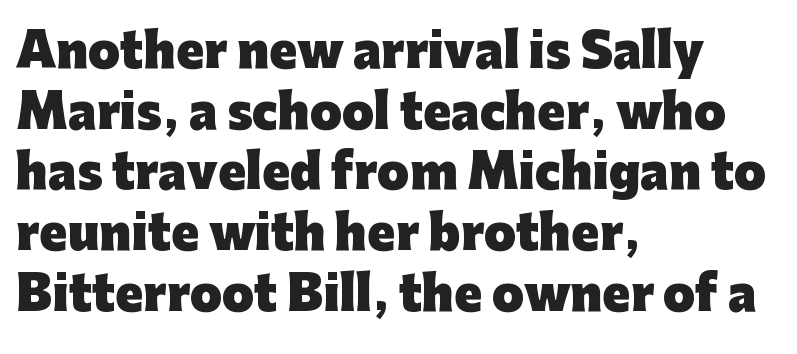
Q: Is the text bold? A: Yes.
Q: Is the text italic (slanted)? A: No, it is upright.
Q: Is the typeface a serif or a sans-serif typeface? A: Sans-serif.
Q: Is the text underlined? A: No.
Q: How is the paragraph aligned? A: Left-aligned.
Q: Is the spacing between letters normal or unusually wide? A: Normal.
Q: Is the spacing between lines tight, normal or loose? A: Normal.
Q: Width (condensed, normal, or wide)? A: Normal.
Q: Stroke contrast? A: Low.
Q: x-height? A: Medium.
Q: Monospaced? A: No.
